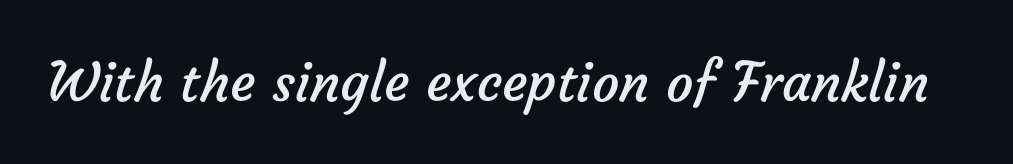
Q: Is the text bold? A: No.
Q: Is the typeface a serif or a sans-serif typeface? A: Sans-serif.
Q: Is the text underlined? A: No.
Q: Is the spacing between letters normal or unusually wide? A: Normal.
Q: Width (condensed, normal, or wide)? A: Normal.
Q: Stroke contrast? A: Low.
Q: x-height? A: Medium.
Q: Monospaced? A: No.
